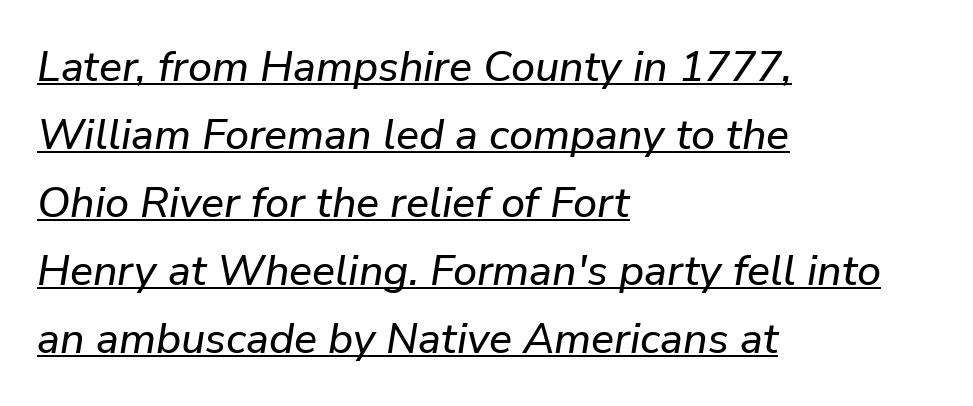
Q: Is the text italic (slanted)? A: Yes, it leans right by about 9 degrees.
Q: Is the text underlined? A: Yes.
Q: How is the paragraph aligned? A: Left-aligned.
Q: Is the spacing between letters normal or unusually wide? A: Normal.
Q: Is the spacing between lines tight, normal or loose? A: Normal.
Q: Width (condensed, normal, or wide)? A: Normal.
Q: Stroke contrast? A: Low.
Q: x-height? A: Medium.
Q: Monospaced? A: No.
